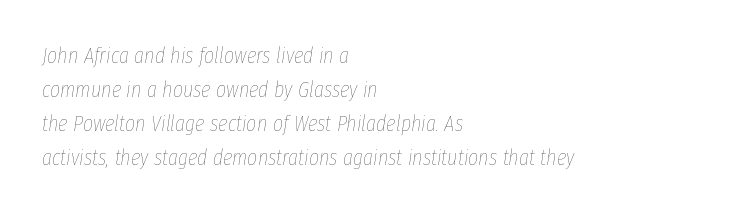
The image shows 22 px text type, italic (leaning right); set left-aligned, normal line spacing (1.54x), normal letter spacing, not underlined.
